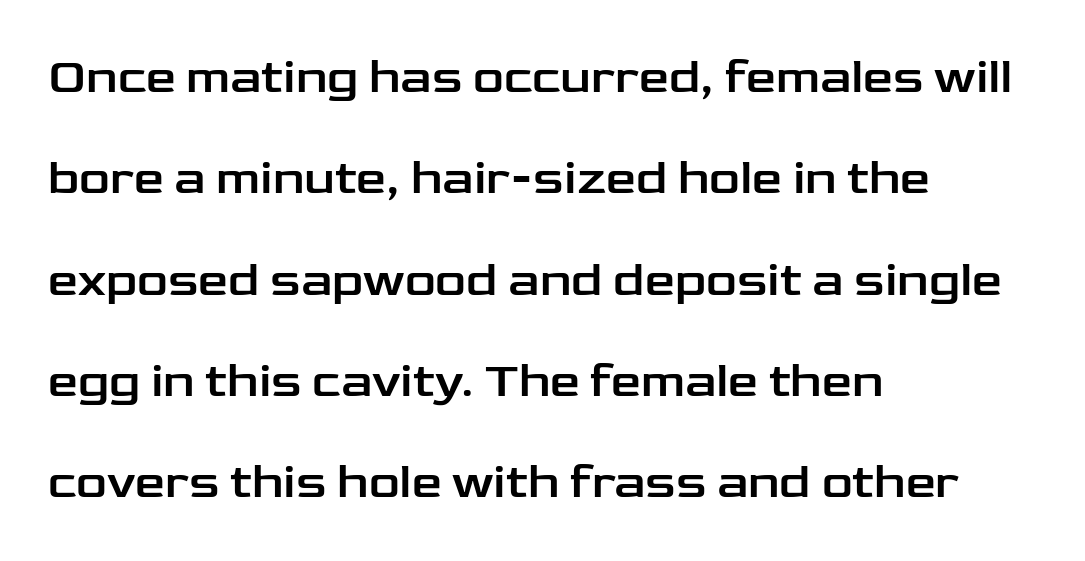
Q: Is the text italic (slanted)? A: No, it is upright.
Q: Is the typeface a serif or a sans-serif typeface? A: Sans-serif.
Q: Is the text underlined? A: No.
Q: How is the paragraph aligned? A: Left-aligned.
Q: Is the spacing between letters normal or unusually wide? A: Normal.
Q: Is the spacing between lines tight, normal or loose? A: Loose.
Q: Width (condensed, normal, or wide)? A: Wide.
Q: Stroke contrast? A: Low.
Q: x-height? A: Medium.
Q: Monospaced? A: No.
